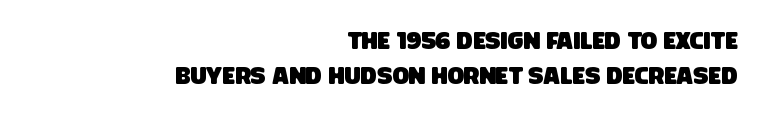
One-word summary of the alignment: right. This rendering leaves character spacing at its baseline value. Underlining? Definitely not there. Quick note: interline space is typical.
